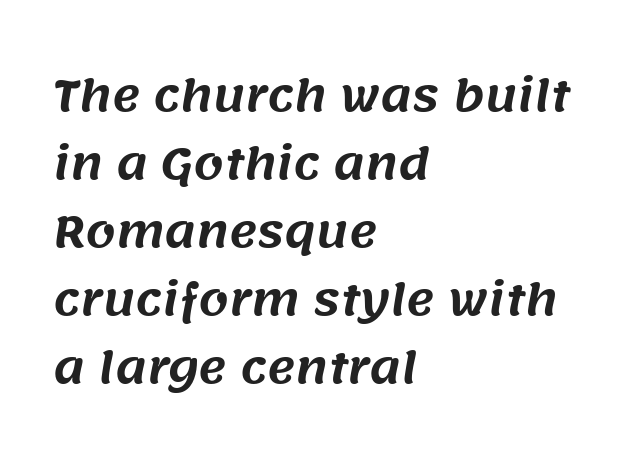
The image shows 43 px sans-serif type; set left-aligned, normal line spacing (1.58x), normal letter spacing, not underlined; medium stroke contrast and a large x-height.
